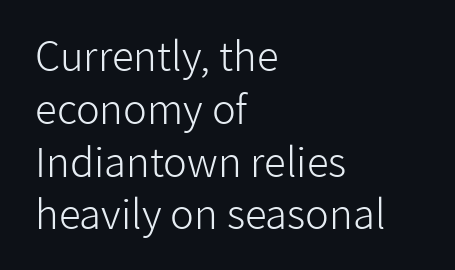
The type family on display is of the sans-serif kind. The passage shown has conventional tracking throughout. The typesetter chose a ragged-right arrangement here. Stems here are at most as thick as an everyday book face. This sample has the flowing, uneven cadence of proportional lettering.
